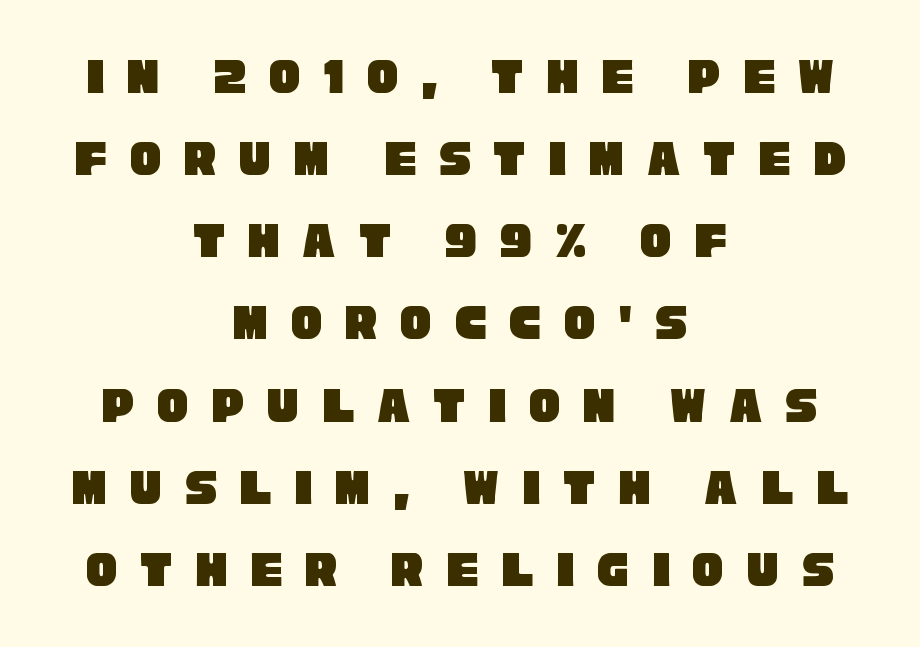
Q: Is the typeface a serif or a sans-serif typeface? A: Sans-serif.
Q: Is the text underlined? A: No.
Q: How is the paragraph aligned? A: Centered.
Q: Is the spacing between letters normal or unusually wide? A: Unusually wide.
Q: Is the spacing between lines tight, normal or loose? A: Normal.
Q: Width (condensed, normal, or wide)? A: Condensed.
Q: Stroke contrast? A: Low.
Q: x-height? A: Large.
Q: Monospaced? A: No.
